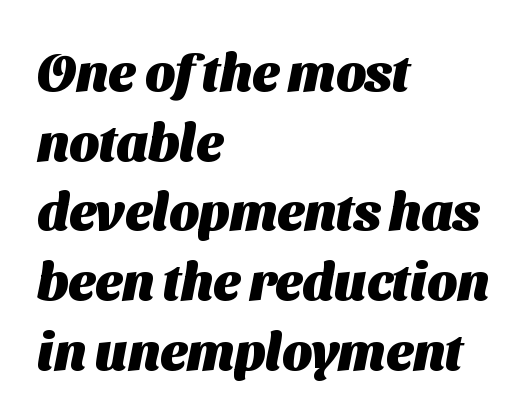
The image shows 52 px heavy sans-serif type; set left-aligned, normal line spacing (1.34x), normal letter spacing, not underlined; medium stroke contrast and a medium x-height.
